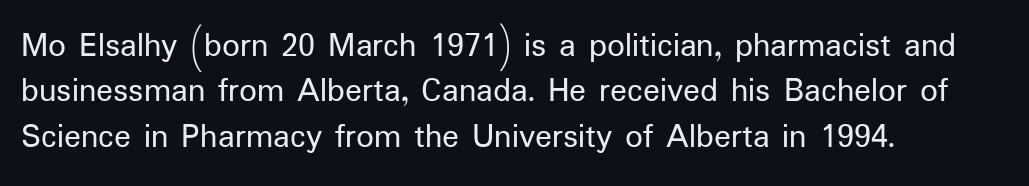
{"serif": "no", "italic": "no", "bold": "no", "weight": "regular", "width": "normal", "stroke_contrast": "low", "x_height": "medium", "monospaced": "no", "underline": "no", "align": "left", "line_spacing": "normal", "line_spacing_ratio": 1.3, "letter_spacing": "normal", "letter_spacing_em": 0.0, "glyph_px": 35}
